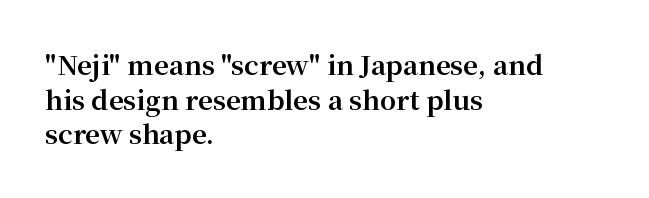
Q: Is the text bold? A: Yes.
Q: Is the text italic (slanted)? A: No, it is upright.
Q: Is the text underlined? A: No.
Q: How is the paragraph aligned? A: Left-aligned.
Q: Is the spacing between letters normal or unusually wide? A: Normal.
Q: Is the spacing between lines tight, normal or loose? A: Normal.
